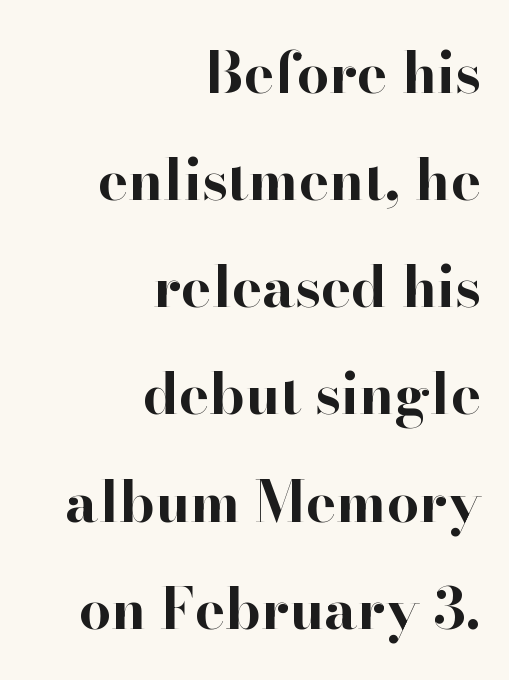
The image shows 57 px bold serif type, upright; set right-aligned, line spacing 1.88x, normal letter spacing, not underlined; high stroke contrast and a small x-height.
